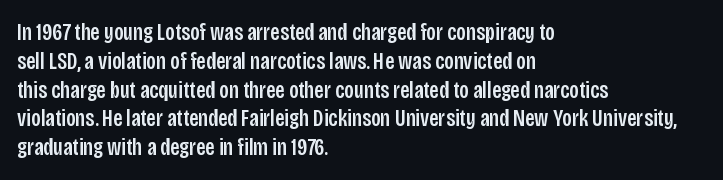
{"italic": "no", "underline": "no", "align": "left", "line_spacing_ratio": 1.2, "letter_spacing": "normal", "letter_spacing_em": 0.0, "glyph_px": 24}
